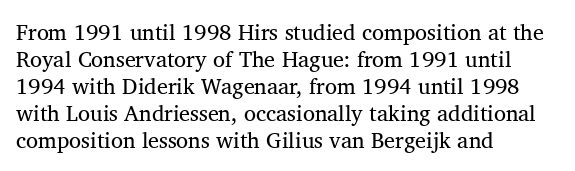
Beneath every word, the page is bare. The lettering holds an erect, upright posture throughout. Caption: face not bold, strokes unweighted. The gaps between neighbouring characters are ordinary and unremarkable.
